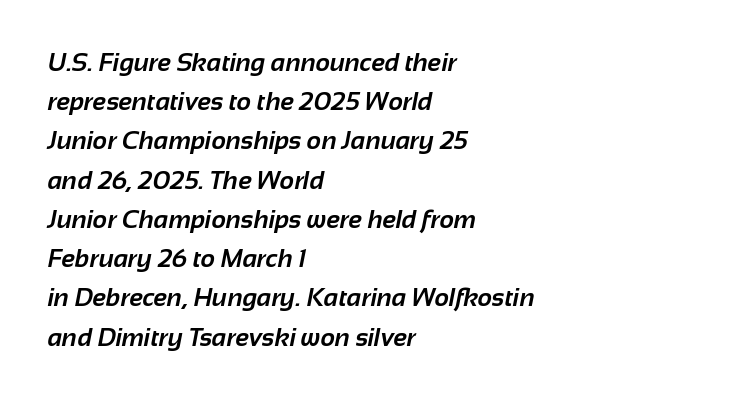
A dark, heavy texture on the line: the type is bold. There is no visible air inserted between adjacent glyphs. Glance below the letters and you will spot only blank space. Where is the straight margin? On the left. Baseline-to-baseline distance is the conventional proportion of letter height.
